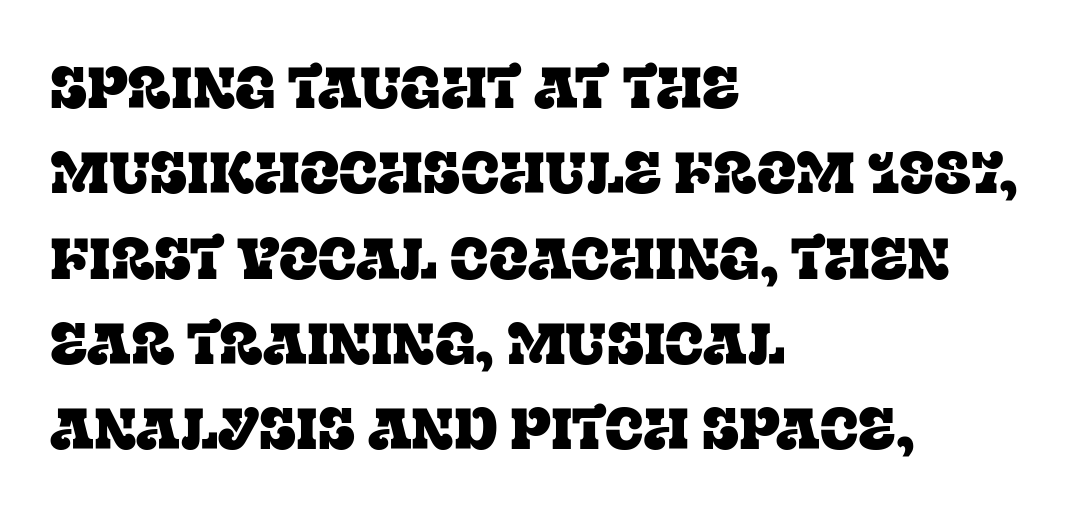
The image shows 58 px serif type, upright; set left-aligned, normal line spacing (1.47x), normal letter spacing, not underlined; low stroke contrast and a large x-height.
